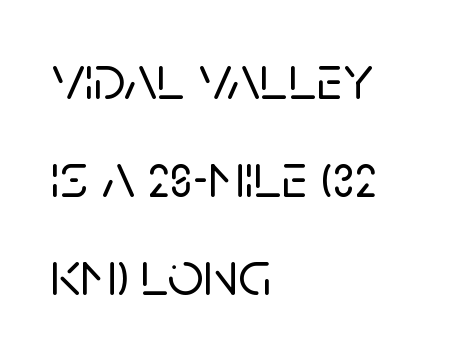
{"serif": "no", "italic": "no", "width": "normal", "stroke_contrast": "low", "x_height": "large", "monospaced": "no", "underline": "no", "align": "left", "line_spacing": "normal", "line_spacing_ratio": 1.53, "letter_spacing": "normal", "letter_spacing_em": 0.0, "glyph_px": 64}
